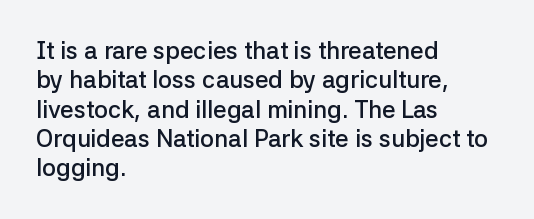
Q: Is the text bold? A: Semi-bold.
Q: Is the text italic (slanted)? A: No, it is upright.
Q: Is the text underlined? A: No.
Q: How is the paragraph aligned? A: Left-aligned.
Q: Is the spacing between letters normal or unusually wide? A: Normal.
